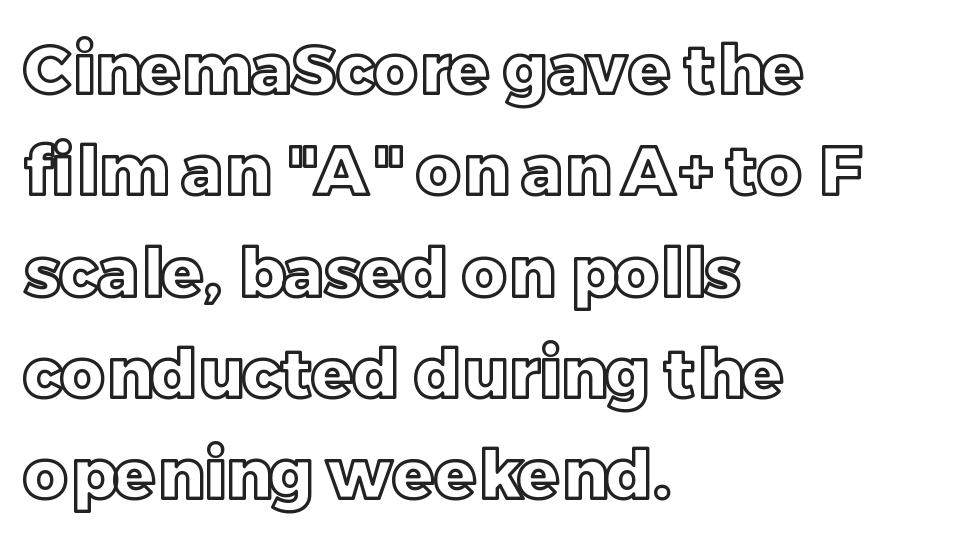
The image shows 68 px text type, upright; set left-aligned, normal line spacing (1.49x), normal letter spacing, not underlined; a large x-height.
